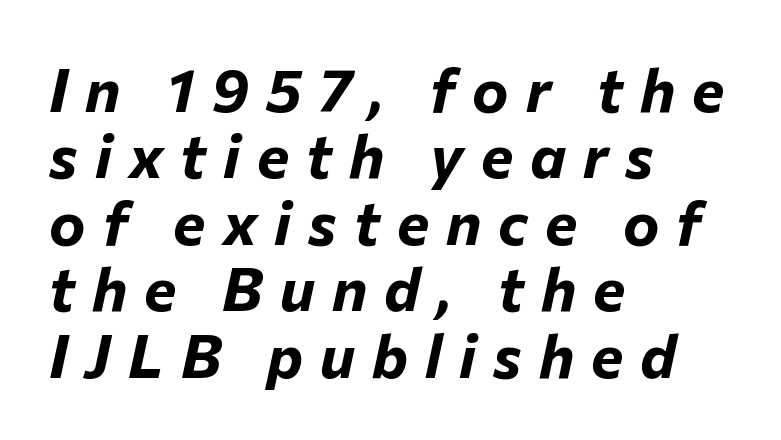
{"italic": "yes", "lean": "right", "slant_degrees": 12, "bold": "yes", "weight": "bold", "width": "normal", "stroke_contrast": "low", "x_height": "medium", "monospaced": "no", "underline": "no", "align": "left", "line_spacing": "tight", "line_spacing_ratio": 1.09, "letter_spacing": "wide", "letter_spacing_em": 0.28, "glyph_px": 61}
